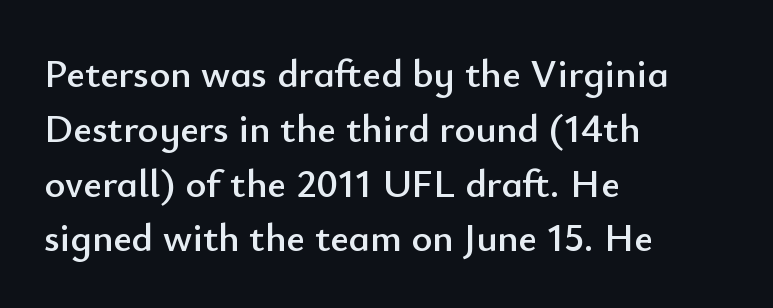
Q: Is the text italic (slanted)? A: No, it is upright.
Q: Is the typeface a serif or a sans-serif typeface? A: Sans-serif.
Q: Is the text underlined? A: No.
Q: How is the paragraph aligned? A: Left-aligned.
Q: Is the spacing between letters normal or unusually wide? A: Normal.
Q: Is the spacing between lines tight, normal or loose? A: Normal.
Q: Width (condensed, normal, or wide)? A: Normal.
Q: Stroke contrast? A: Low.
Q: x-height? A: Small.
Q: Monospaced? A: No.
